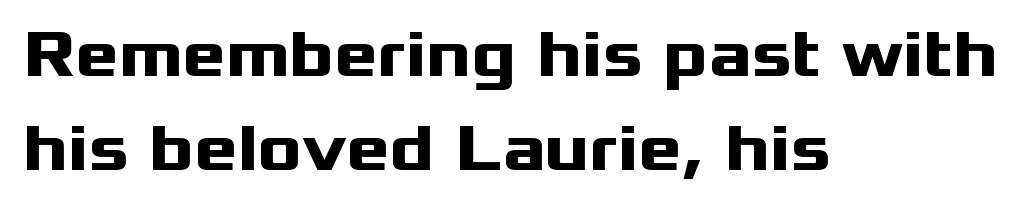
The image shows 66 px heavy, wide sans-serif type, upright; set left-aligned, normal line spacing (1.43x), normal letter spacing, not underlined; medium stroke contrast and a medium x-height.
